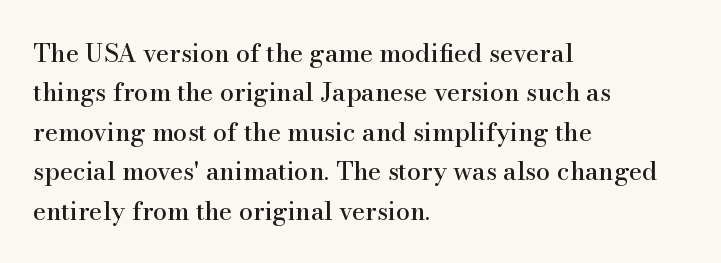
{"italic": "no", "underline": "no", "align": "left", "line_spacing": "normal", "line_spacing_ratio": 1.58, "letter_spacing": "normal", "letter_spacing_em": 0.0, "glyph_px": 25}
